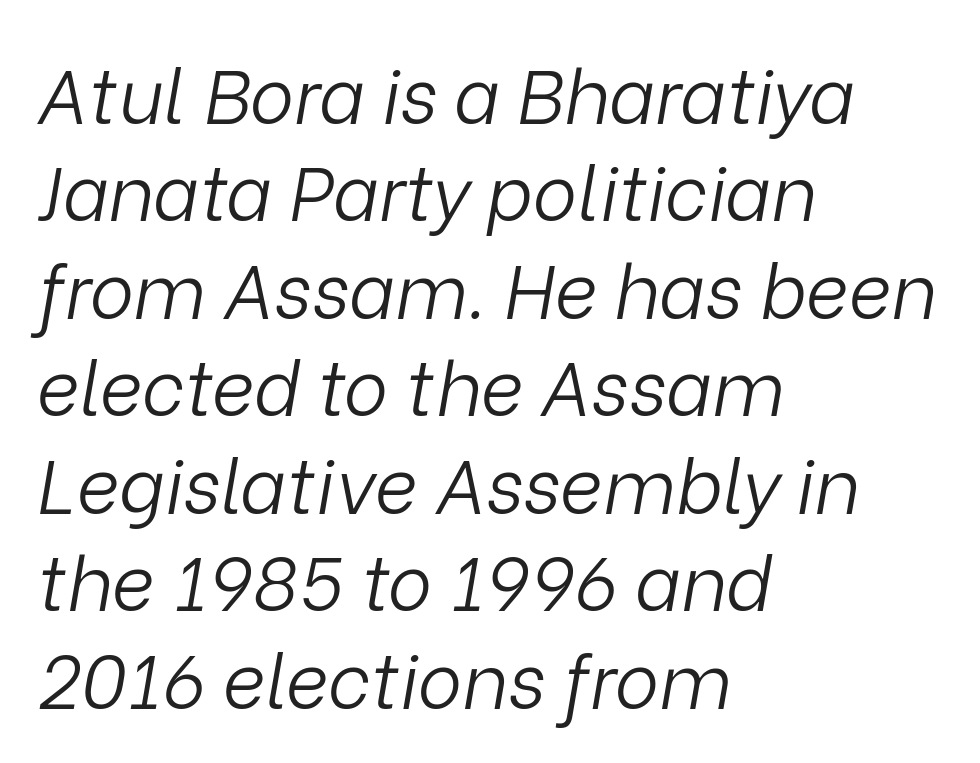
{"italic": "yes", "lean": "right", "slant_degrees": 9, "bold": "no", "weight": "light", "width": "normal", "stroke_contrast": "low", "x_height": "medium", "monospaced": "no", "underline": "no", "align": "left", "line_spacing": "normal", "line_spacing_ratio": 1.3, "letter_spacing": "normal", "letter_spacing_em": 0.0, "glyph_px": 75}
